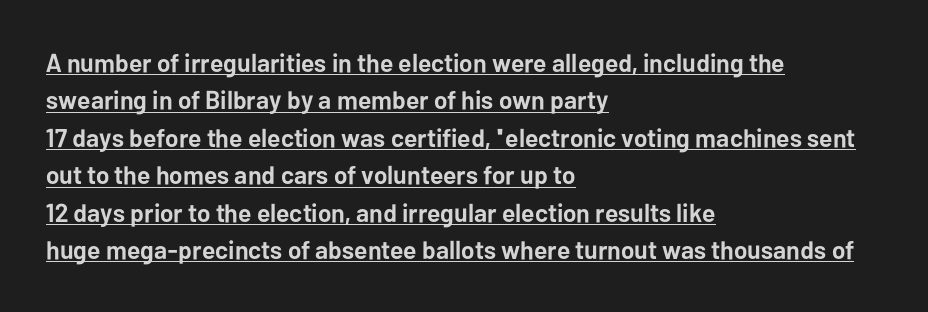
{"italic": "no", "bold": "yes", "underline": "yes", "align": "left", "line_spacing": "normal", "line_spacing_ratio": 1.44, "letter_spacing": "normal", "letter_spacing_em": 0.0, "glyph_px": 26}
